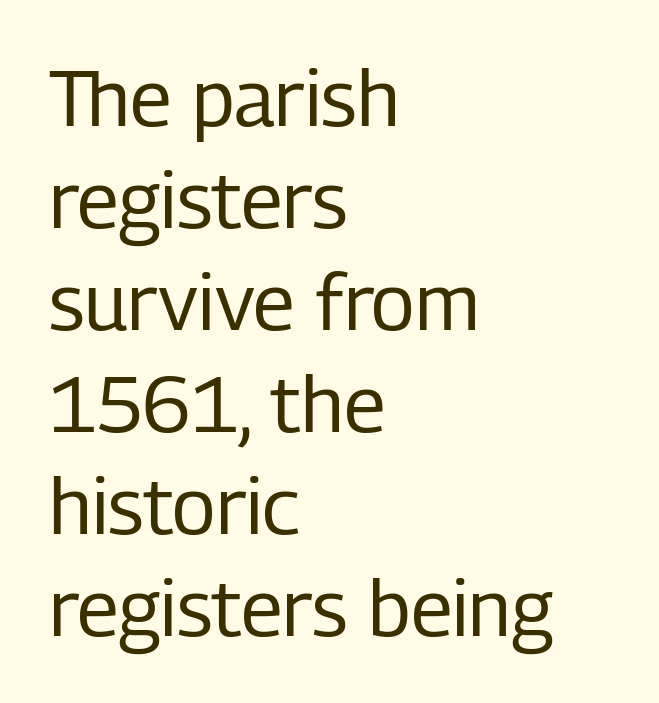
The image shows 79 px regular-weight, condensed sans-serif type, upright; set left-aligned, normal line spacing (1.29x), normal letter spacing, not underlined; low stroke contrast and a medium x-height.
